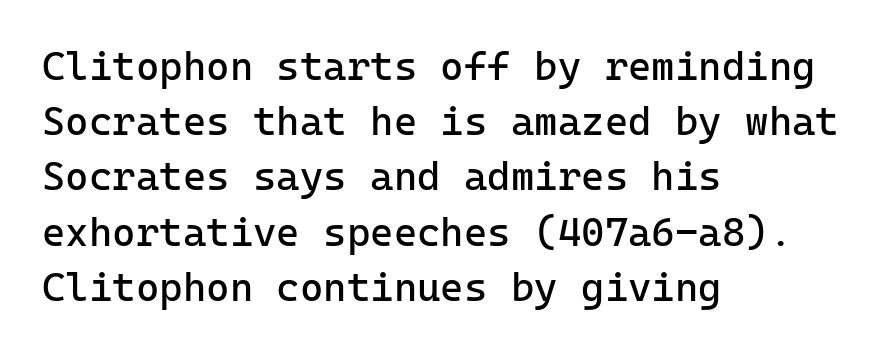
Q: Is the text bold? A: No.
Q: Is the text italic (slanted)? A: No, it is upright.
Q: Is the typeface a serif or a sans-serif typeface? A: Sans-serif.
Q: Is the text underlined? A: No.
Q: How is the paragraph aligned? A: Left-aligned.
Q: Is the spacing between letters normal or unusually wide? A: Normal.
Q: Is the spacing between lines tight, normal or loose? A: Normal.
Q: Width (condensed, normal, or wide)? A: Normal.
Q: Stroke contrast? A: Low.
Q: x-height? A: Medium.
